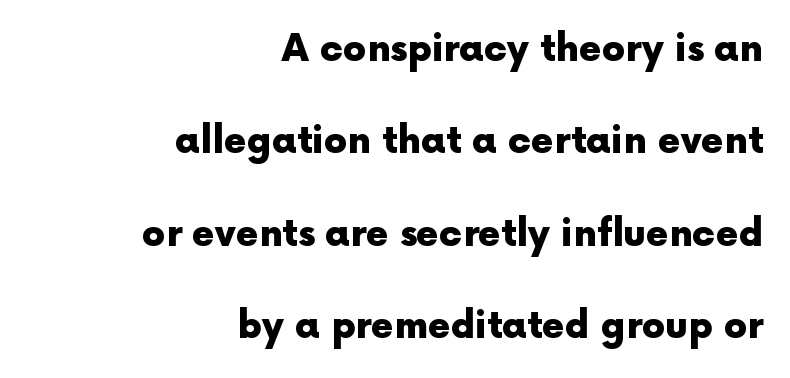
Q: Is the text bold? A: Yes.
Q: Is the text italic (slanted)? A: No, it is upright.
Q: Is the typeface a serif or a sans-serif typeface? A: Sans-serif.
Q: Is the text underlined? A: No.
Q: How is the paragraph aligned? A: Right-aligned.
Q: Is the spacing between letters normal or unusually wide? A: Normal.
Q: Is the spacing between lines tight, normal or loose? A: Loose.
Q: Width (condensed, normal, or wide)? A: Normal.
Q: x-height? A: Medium.
Q: Monospaced? A: No.
